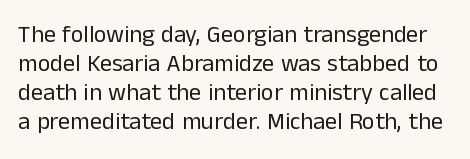
{"italic": "no", "bold": "no", "underline": "no", "line_spacing_ratio": 1.21, "letter_spacing": "normal", "letter_spacing_em": 0.0, "glyph_px": 24}
